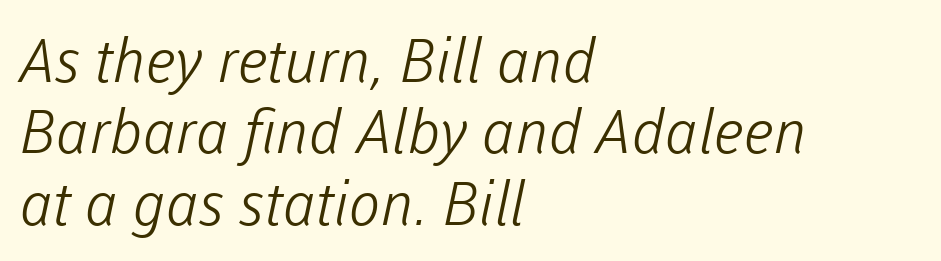
The image shows 60 px light sans-serif type; set left-aligned, line spacing 1.19x, normal letter spacing, not underlined; low stroke contrast and a medium x-height.
